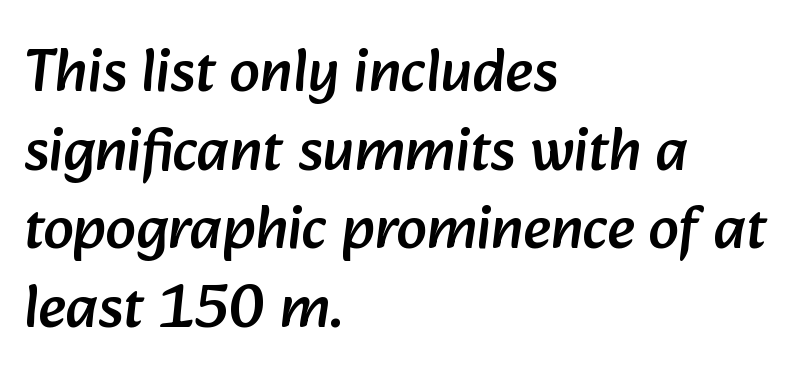
Q: Is the typeface a serif or a sans-serif typeface? A: Sans-serif.
Q: Is the text underlined? A: No.
Q: How is the paragraph aligned? A: Left-aligned.
Q: Is the spacing between letters normal or unusually wide? A: Normal.
Q: Is the spacing between lines tight, normal or loose? A: Normal.
Q: Width (condensed, normal, or wide)? A: Normal.
Q: Stroke contrast? A: Low.
Q: x-height? A: Medium.
Q: Monospaced? A: No.
